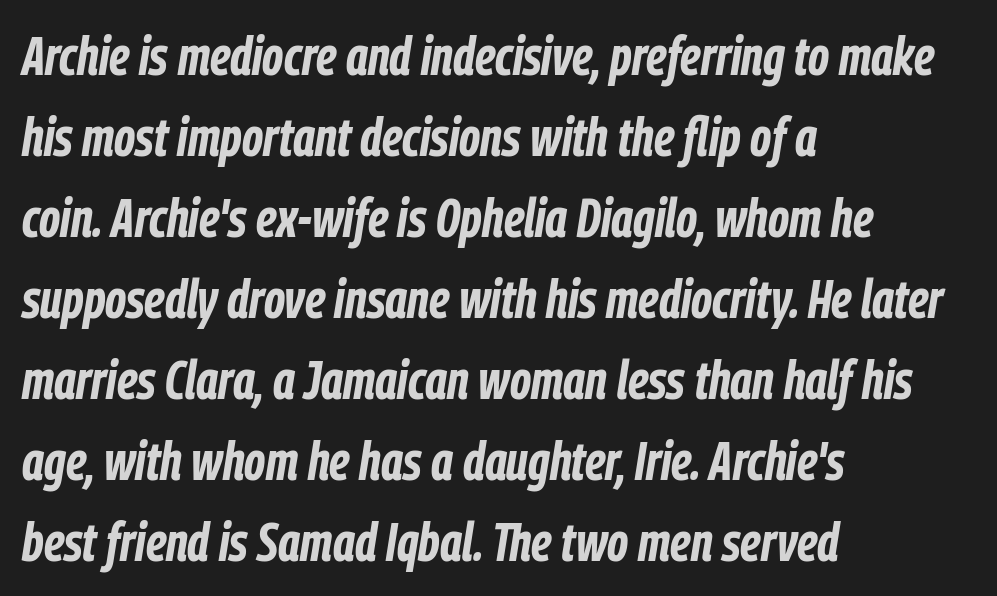
Q: Is the text bold? A: Yes.
Q: Is the text italic (slanted)? A: Yes, it leans right by about 9 degrees.
Q: Is the text underlined? A: No.
Q: How is the paragraph aligned? A: Left-aligned.
Q: Is the spacing between letters normal or unusually wide? A: Normal.
Q: Is the spacing between lines tight, normal or loose? A: Normal.
Q: Width (condensed, normal, or wide)? A: Condensed.
Q: Stroke contrast? A: Low.
Q: x-height? A: Medium.
Q: Monospaced? A: No.
